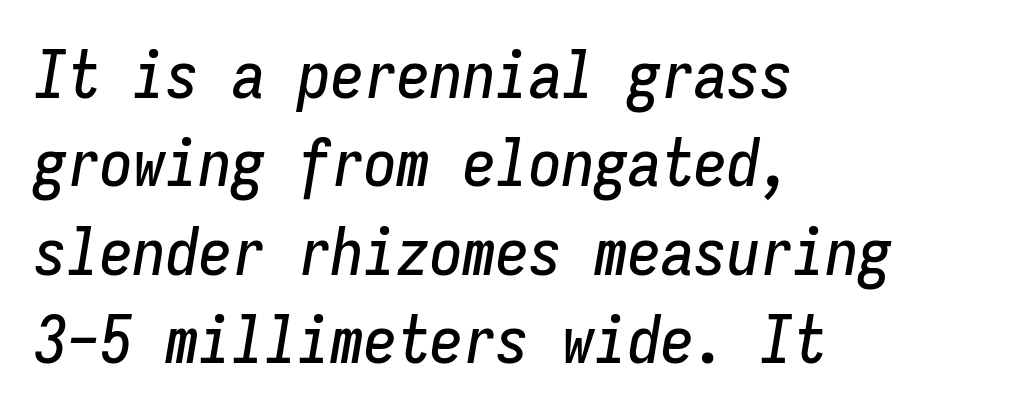
Q: Is the text italic (slanted)? A: Yes, it leans right by about 9 degrees.
Q: Is the text underlined? A: No.
Q: How is the paragraph aligned? A: Left-aligned.
Q: Is the spacing between letters normal or unusually wide? A: Normal.
Q: Is the spacing between lines tight, normal or loose? A: Normal.
Q: Width (condensed, normal, or wide)? A: Condensed.
Q: Stroke contrast? A: Low.
Q: x-height? A: Medium.
Q: Monospaced? A: Yes.
